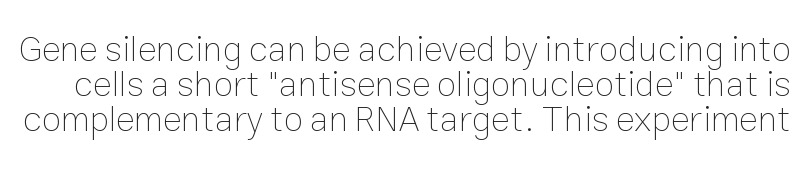
Characters remain perfectly vertical along every line. Quick note: interline space is minimal. This sample has the flowing, uneven cadence of proportional lettering. The font sits on the lighter half of the weight spectrum, regular included. A typesetter would call this zero additional tracking. The passage shown is not underscored anywhere.
